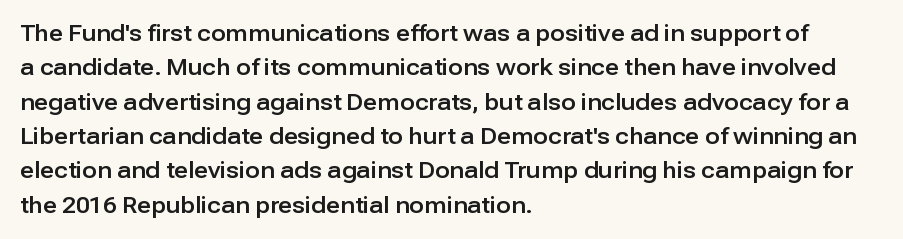
Q: Is the text italic (slanted)? A: No, it is upright.
Q: Is the text underlined? A: No.
Q: How is the paragraph aligned? A: Left-aligned.
Q: Is the spacing between letters normal or unusually wide? A: Normal.
Q: Is the spacing between lines tight, normal or loose? A: Normal.
